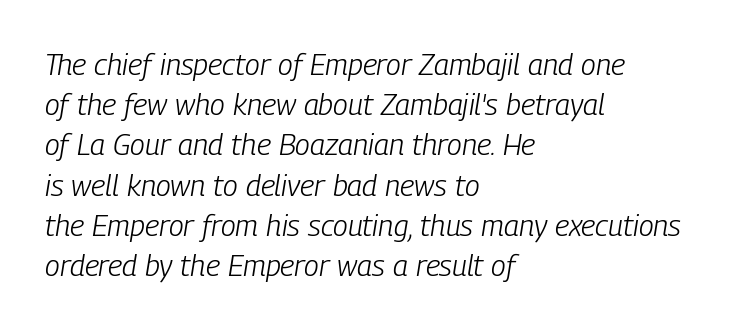
The image shows 30 px light, condensed type, italic (leaning right); set left-aligned, normal line spacing (1.34x), normal letter spacing, not underlined; low stroke contrast and a medium x-height.
